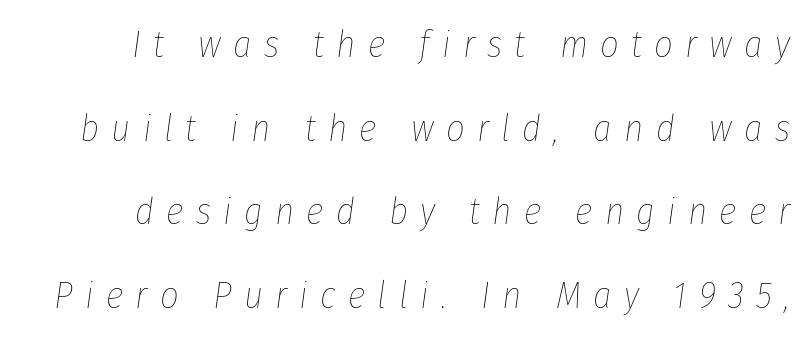
Stems and bowls with no extra thickness — not bold. An italicized treatment has been applied to the whole sample. The gaps between neighbouring characters are conspicuously large. Only glyphs here, with clear space below each row.
